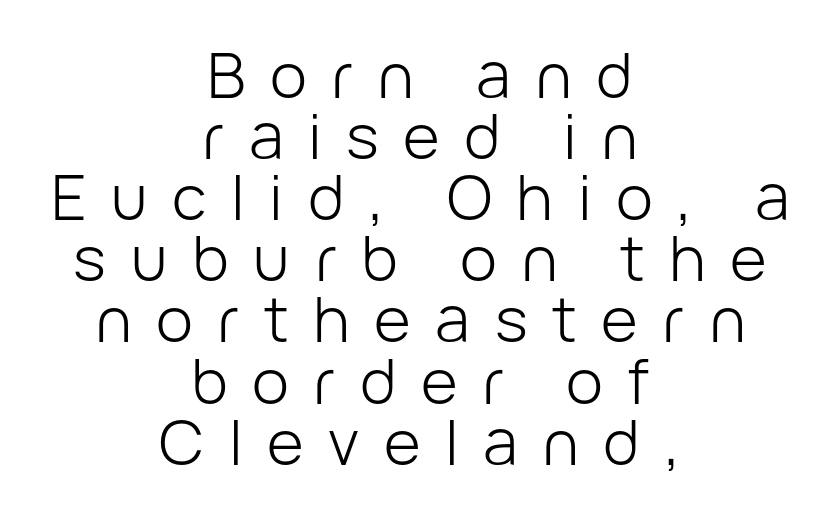
Q: Is the text bold? A: No.
Q: Is the text italic (slanted)? A: No, it is upright.
Q: Is the typeface a serif or a sans-serif typeface? A: Sans-serif.
Q: Is the text underlined? A: No.
Q: How is the paragraph aligned? A: Centered.
Q: Is the spacing between letters normal or unusually wide? A: Unusually wide.
Q: Is the spacing between lines tight, normal or loose? A: Tight.
Q: Width (condensed, normal, or wide)? A: Normal.
Q: Stroke contrast? A: Low.
Q: x-height? A: Medium.
Q: Monospaced? A: No.
